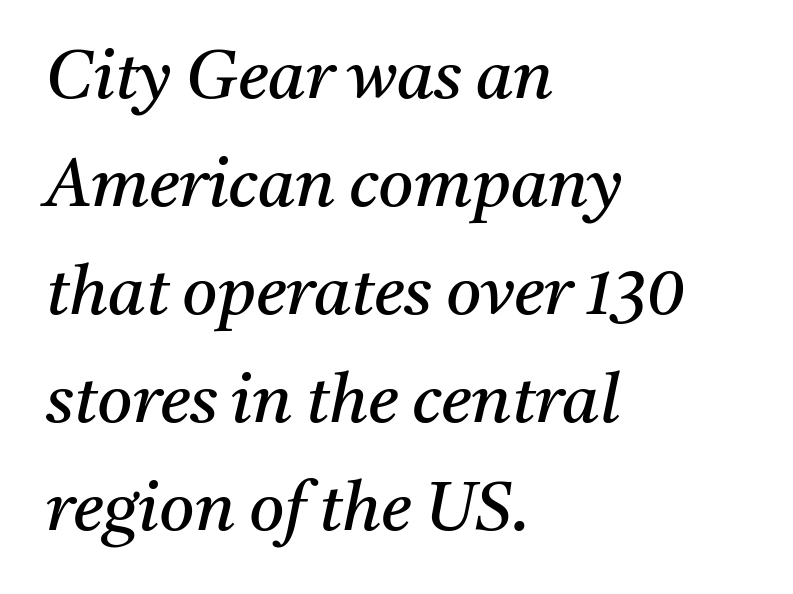
Every character sits at an angle, as italics do. The compositor pushed each line to the left boundary. Is the type heavy? It reads as light-to-regular instead. The specimen omits any rule beneath the text block's lines. Each letter's strokes conclude with small projecting serifs. The letters sit at their default tracking, neither squeezed nor spread.
